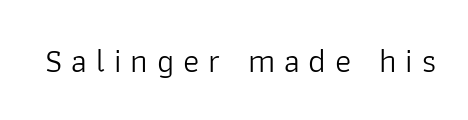
Note: no serifs on the glyphs. Think of a printed novel: that variable character pitch is what you see here. The strokes carry an ordinary text weight at most. The foot of each line stays bare and open. Is there any slant? The stems are plumb. The tracking reads as deliberately expanded to a designer's eye.
